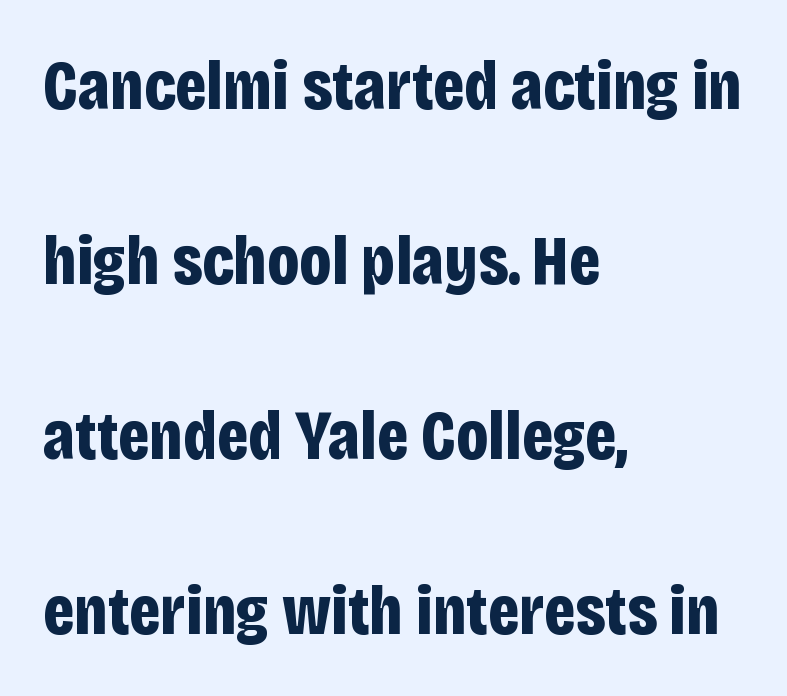
Q: Is the text bold? A: Yes.
Q: Is the text italic (slanted)? A: No, it is upright.
Q: Is the typeface a serif or a sans-serif typeface? A: Sans-serif.
Q: Is the text underlined? A: No.
Q: How is the paragraph aligned? A: Left-aligned.
Q: Is the spacing between letters normal or unusually wide? A: Normal.
Q: Is the spacing between lines tight, normal or loose? A: Loose.
Q: Width (condensed, normal, or wide)? A: Condensed.
Q: Stroke contrast? A: Low.
Q: x-height? A: Large.
Q: Monospaced? A: No.
